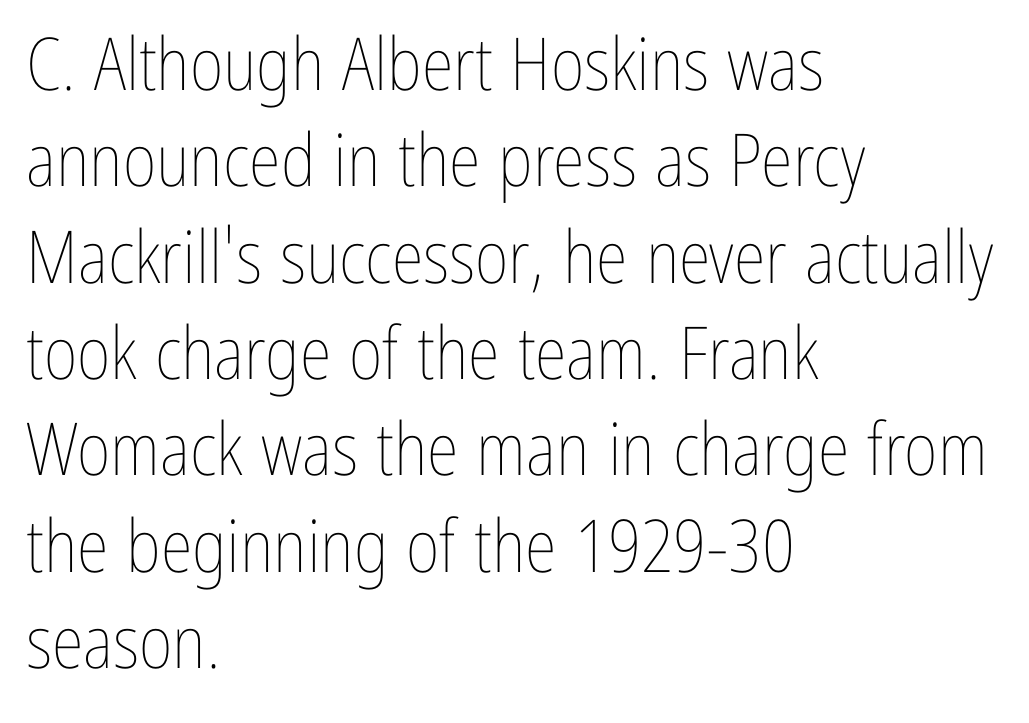
The passage is arranged the way most books set body copy — flush left. Just letters on the line, the space beneath them empty. The typeface has the unassuming heft of standard copy or less. Horizontal bands of white between lines are of average thickness. Each letter keeps its own natural width here, so spacing adapts to shape. These lines keep a tight, regular rhythm from letter to letter.
